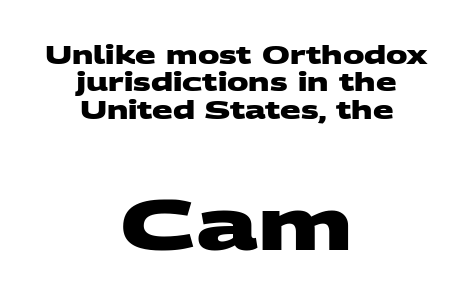
Letterform terminals end flat and unadorned throughout the passage. Tracking value appears to be zero — textbook default spacing. The rendering uses natural spacing where letterforms have individual widths. The font is running at its bold setting. Which margin do the lines hug? Neither — every line sits in the middle.
